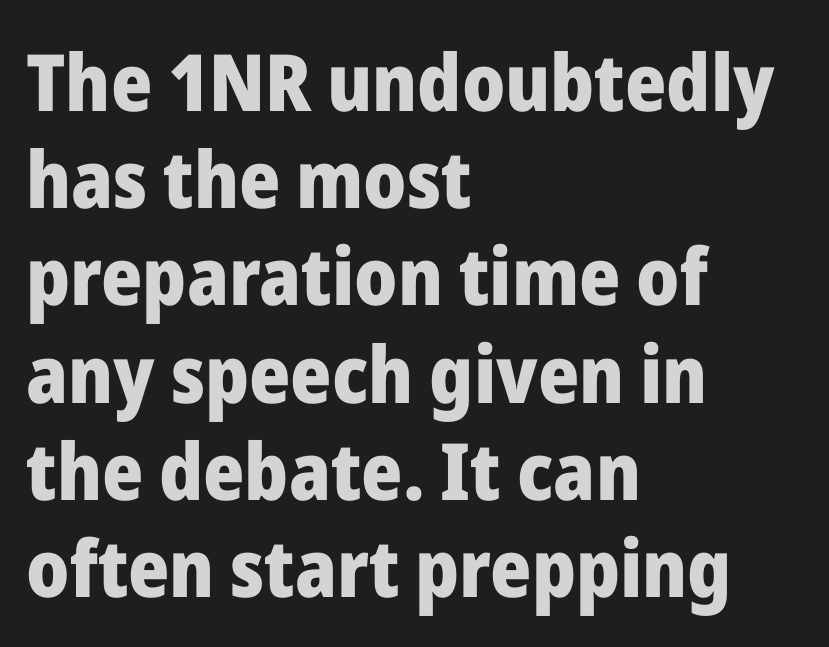
No extra tracking has been applied to these lines. Font category for this specimen: sans-serif. Characters remain perfectly vertical along every line. Note the varied advance widths — an 'i' is clearly narrower than an 'm'. A dark, heavy texture on the line: the type is bold. The strip under each line holds only bare page.
